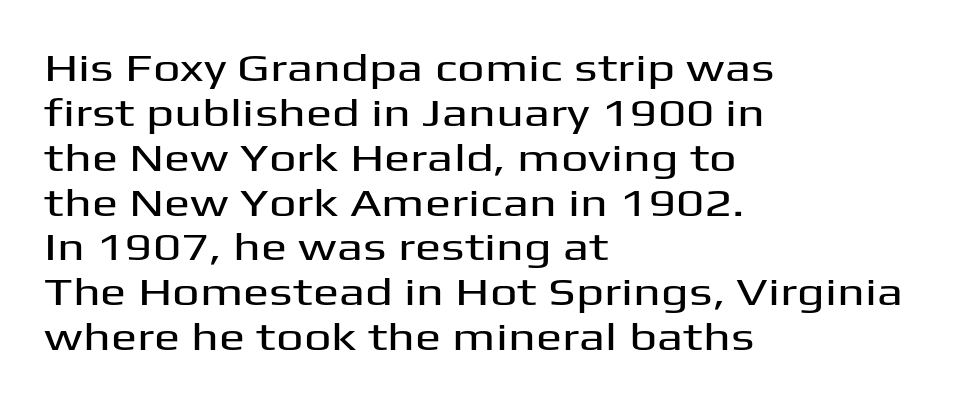
Q: Is the text italic (slanted)? A: No, it is upright.
Q: Is the typeface a serif or a sans-serif typeface? A: Sans-serif.
Q: Is the text underlined? A: No.
Q: How is the paragraph aligned? A: Left-aligned.
Q: Is the spacing between letters normal or unusually wide? A: Normal.
Q: Is the spacing between lines tight, normal or loose? A: Tight.
Q: Width (condensed, normal, or wide)? A: Wide.
Q: Stroke contrast? A: Medium.
Q: x-height? A: Medium.
Q: Monospaced? A: No.
